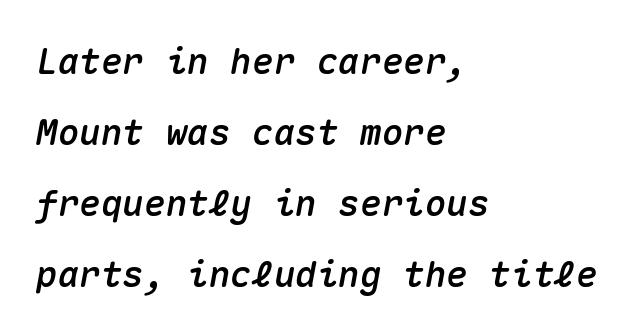
Q: Is the text italic (slanted)? A: Yes, it leans right by about 10 degrees.
Q: Is the text underlined? A: No.
Q: How is the paragraph aligned? A: Left-aligned.
Q: Is the spacing between letters normal or unusually wide? A: Normal.
Q: Is the spacing between lines tight, normal or loose? A: Loose.
Q: Width (condensed, normal, or wide)? A: Normal.
Q: Stroke contrast? A: Medium.
Q: x-height? A: Medium.
Q: Monospaced? A: Yes.
